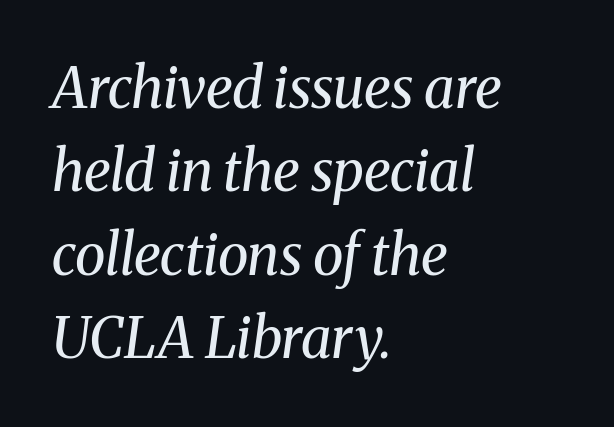
Q: Is the text bold? A: No.
Q: Is the text italic (slanted)? A: Yes, it leans right by about 8 degrees.
Q: Is the typeface a serif or a sans-serif typeface? A: Serif.
Q: Is the text underlined? A: No.
Q: How is the paragraph aligned? A: Left-aligned.
Q: Is the spacing between letters normal or unusually wide? A: Normal.
Q: Is the spacing between lines tight, normal or loose? A: Normal.
Q: Width (condensed, normal, or wide)? A: Normal.
Q: Stroke contrast? A: Medium.
Q: x-height? A: Medium.
Q: Monospaced? A: No.
